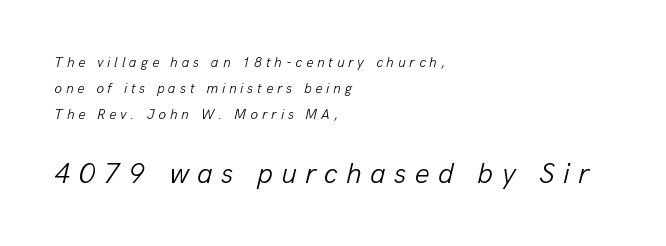
Q: Is the text bold? A: No.
Q: Is the text italic (slanted)? A: Yes, it leans right by about 13 degrees.
Q: Is the text underlined? A: No.
Q: How is the paragraph aligned? A: Left-aligned.
Q: Is the spacing between letters normal or unusually wide? A: Unusually wide.
Q: Which block of text is set in a larger size, the first (top) or the second (bottom)? A: The second (bottom) one.
Q: Width (condensed, normal, or wide)? A: Normal.
Q: Stroke contrast? A: Low.
Q: x-height? A: Medium.
Q: Monospaced? A: No.
